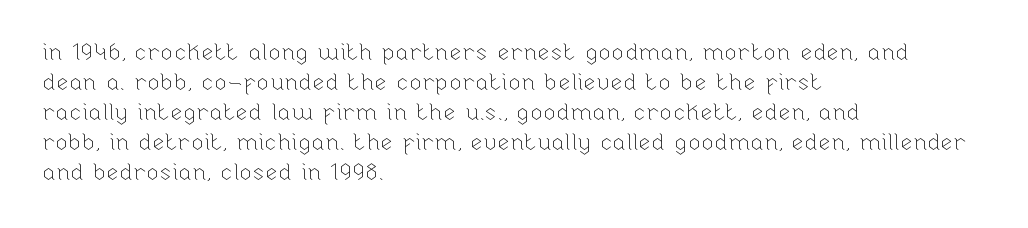
The image shows 23 px text type, upright; set left-aligned, normal line spacing (1.3x), normal letter spacing, not underlined.
